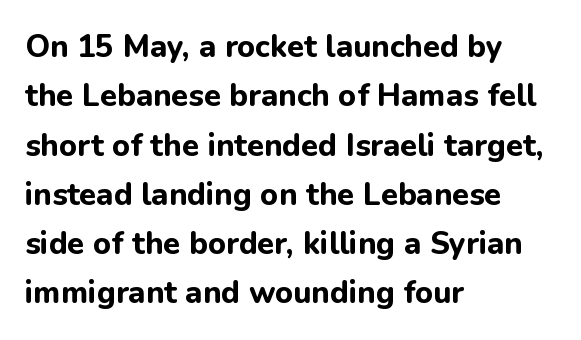
Emphasis by weight is at full strength: bold. The specimen reads as upright at a glance. Short note: letters normally spaced. The rendering uses natural spacing where letterforms have individual widths.
